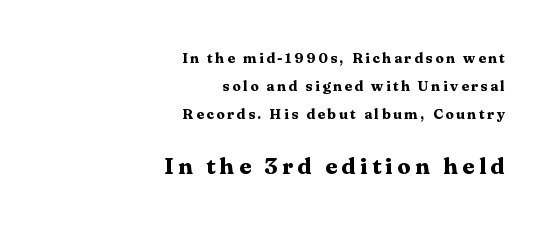
{"italic": "no", "bold": "yes", "underline": "no", "align": "right", "line_spacing": "loose", "line_spacing_ratio": 2.0, "larger_block": "second", "size_ratio": 1.64, "glyph_px": 23}
